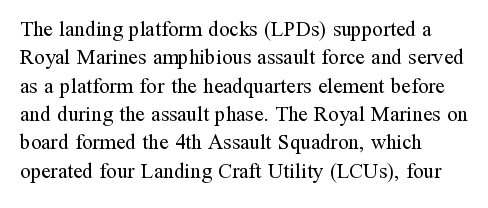
Q: Is the text bold? A: No.
Q: Is the text italic (slanted)? A: No, it is upright.
Q: Is the text underlined? A: No.
Q: How is the paragraph aligned? A: Left-aligned.
Q: Is the spacing between letters normal or unusually wide? A: Normal.
Q: Is the spacing between lines tight, normal or loose? A: Normal.
